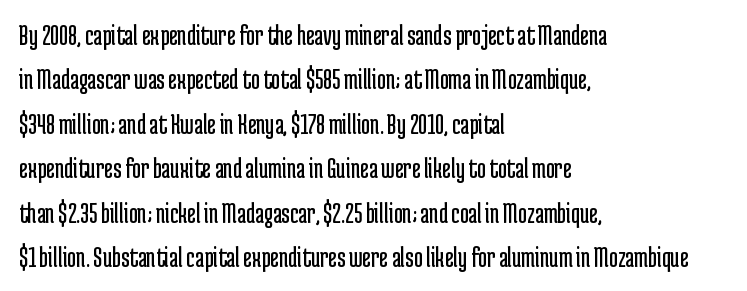
Has an underline been added? It has not. The vertical gap from one line to the next is medium. These lines are rendered in a variable-pitch font. The passage shown is not bold in any degree. The letters sit at their default tracking, neither squeezed nor spread. The rag falls on the right side of this text block.
